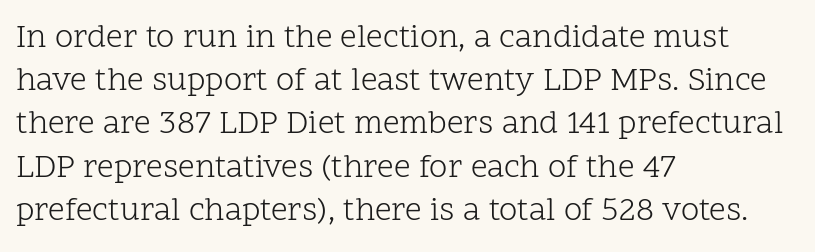
{"serif": "yes", "italic": "no", "bold": "no", "weight": "light", "width": "normal", "stroke_contrast": "low", "x_height": "medium", "monospaced": "no", "underline": "no", "align": "left", "line_spacing": "normal", "line_spacing_ratio": 1.31, "letter_spacing": "normal", "letter_spacing_em": 0.0, "glyph_px": 33}
